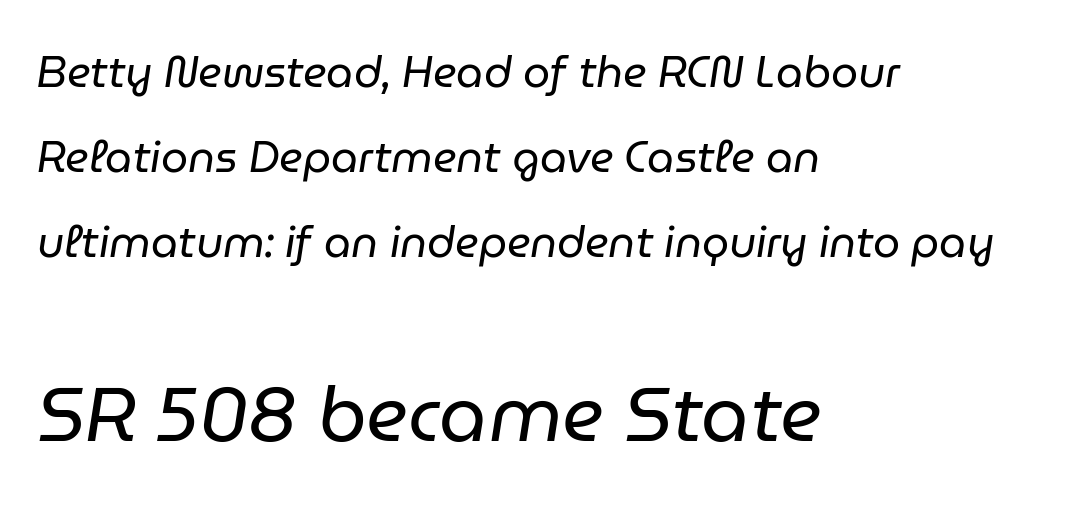
{"italic": "yes", "lean": "right", "slant_degrees": 9, "bold": "no", "weight": "regular", "width": "normal", "stroke_contrast": "low", "x_height": "medium", "monospaced": "no", "underline": "no", "align": "left", "line_spacing": "loose", "line_spacing_ratio": 1.98, "letter_spacing": "normal", "letter_spacing_em": 0.0, "larger_block": "second", "size_ratio": 1.77, "glyph_px": 76}
